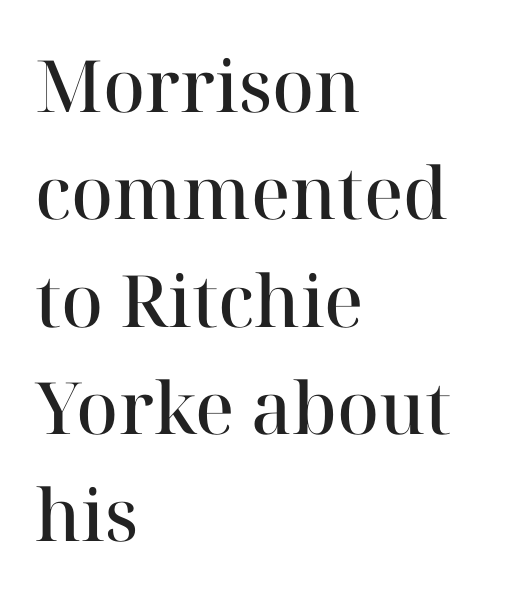
The image shows 72 px semibold serif type, upright; set left-aligned, normal line spacing (1.49x), normal letter spacing, not underlined; high stroke contrast and a medium x-height.
